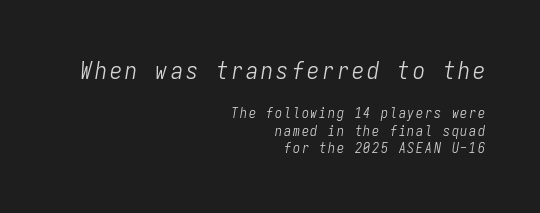
Q: Is the text bold? A: No.
Q: Is the text italic (slanted)? A: Yes, it leans right by about 9 degrees.
Q: Is the text underlined? A: No.
Q: How is the paragraph aligned? A: Right-aligned.
Q: Is the spacing between lines tight, normal or loose? A: Normal.
Q: Which block of text is set in a larger size, the first (top) or the second (bottom)? A: The first (top) one.
